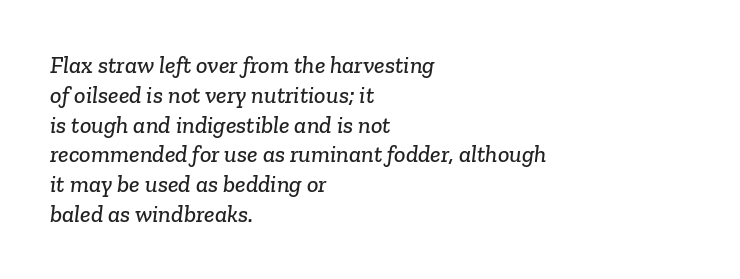
{"underline": "no", "align": "left", "line_spacing_ratio": 1.24, "letter_spacing": "normal", "letter_spacing_em": 0.0, "glyph_px": 24}
